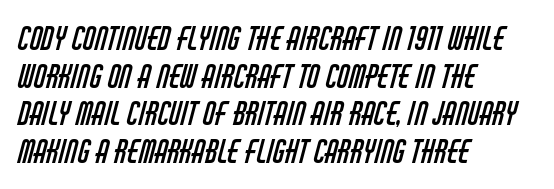
The image shows 31 px regular-weight, condensed sans-serif type; set left-aligned, line spacing 1.21x, normal letter spacing, not underlined; low stroke contrast and a large x-height.
